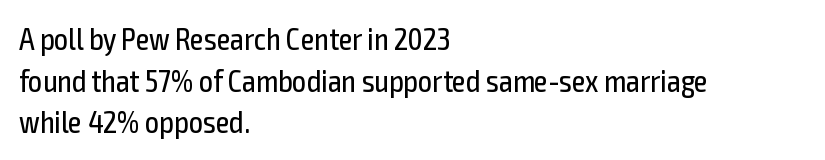
{"serif": "no", "italic": "no", "bold": "no", "weight": "regular", "width": "condensed", "x_height": "medium", "monospaced": "no", "underline": "no", "align": "left", "line_spacing": "normal", "line_spacing_ratio": 1.34, "letter_spacing": "normal", "letter_spacing_em": 0.0, "glyph_px": 31}
